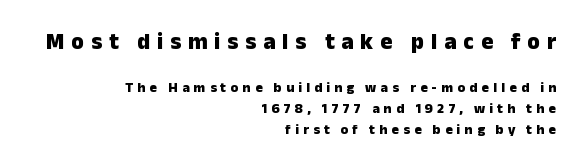
The image shows 23 px bold type, upright; set right-aligned, normal line spacing (1.48x), unusually wide letter spacing (+0.3 em), not underlined; the first (top) block is 1.64x larger.
